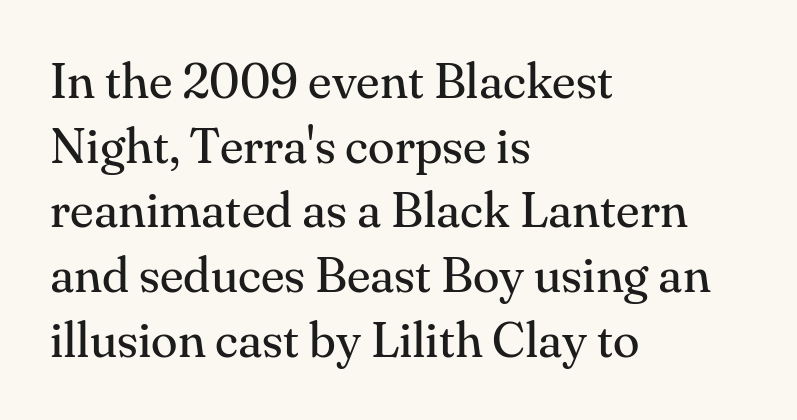
The image shows 49 px regular-weight serif type, upright; set left-aligned, normal line spacing (1.32x), normal letter spacing, not underlined; medium stroke contrast and a small x-height.
